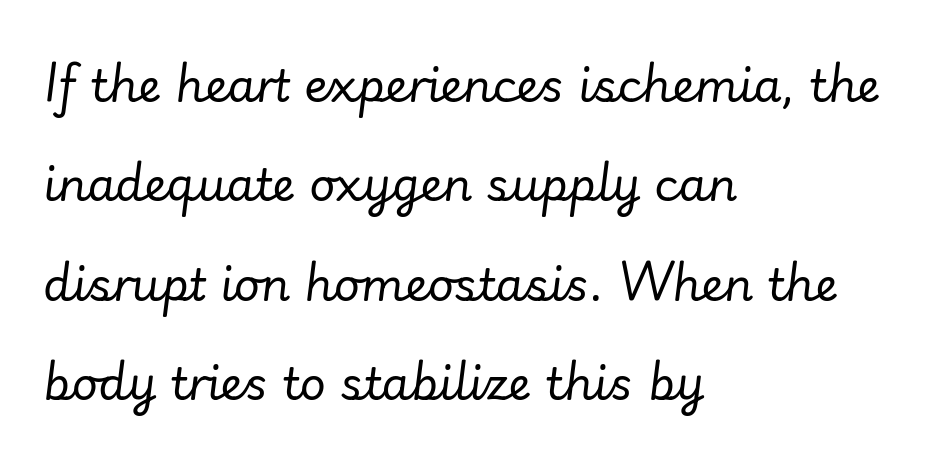
{"italic": "yes", "lean": "right", "slant_degrees": 7, "bold": "no", "weight": "regular", "width": "normal", "stroke_contrast": "low", "x_height": "small", "monospaced": "no", "underline": "no", "align": "left", "line_spacing": "loose", "line_spacing_ratio": 2.21, "letter_spacing": "normal", "letter_spacing_em": 0.0, "glyph_px": 45}
